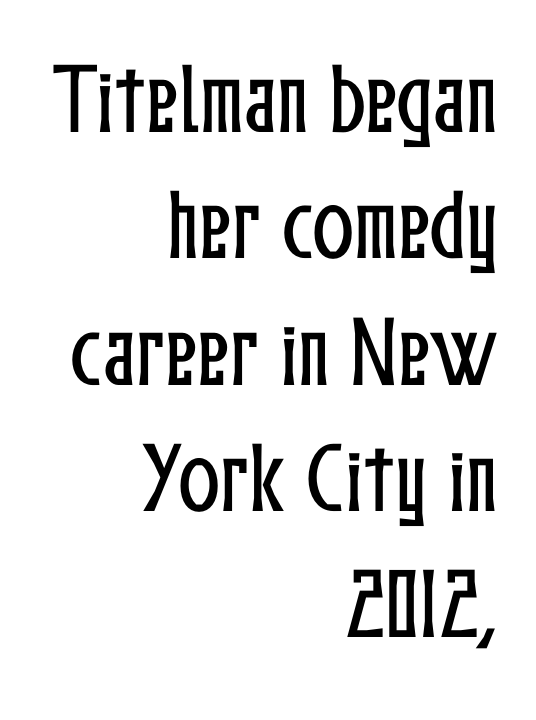
Q: Is the text italic (slanted)? A: No, it is upright.
Q: Is the text underlined? A: No.
Q: How is the paragraph aligned? A: Right-aligned.
Q: Is the spacing between letters normal or unusually wide? A: Normal.
Q: Is the spacing between lines tight, normal or loose? A: Normal.
Q: Width (condensed, normal, or wide)? A: Condensed.
Q: Stroke contrast? A: Low.
Q: x-height? A: Medium.
Q: Monospaced? A: No.
